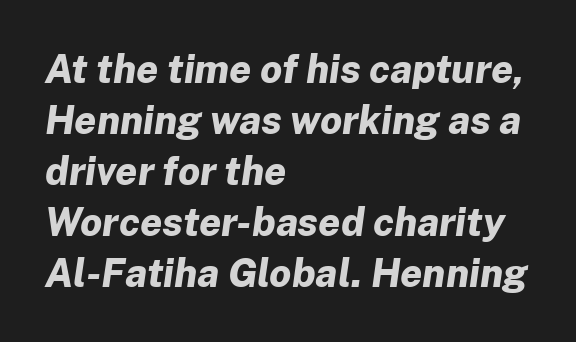
Q: Is the text bold? A: Yes.
Q: Is the text italic (slanted)? A: Yes, it leans right by about 8 degrees.
Q: Is the text underlined? A: No.
Q: How is the paragraph aligned? A: Left-aligned.
Q: Is the spacing between letters normal or unusually wide? A: Normal.
Q: Is the spacing between lines tight, normal or loose? A: Normal.
Q: Width (condensed, normal, or wide)? A: Normal.
Q: Stroke contrast? A: Low.
Q: x-height? A: Medium.
Q: Monospaced? A: No.
